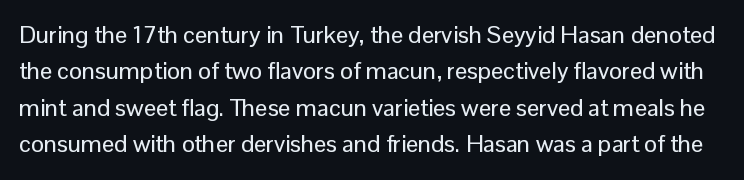
The image shows 24 px text type, upright; set normal line spacing (1.52x), normal letter spacing, not underlined.
